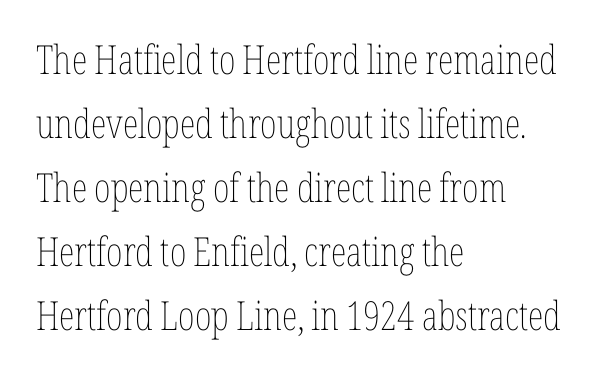
The image shows 40 px thin, condensed type, upright; set left-aligned, normal line spacing (1.6x), normal letter spacing, not underlined; low stroke contrast and a medium x-height.
